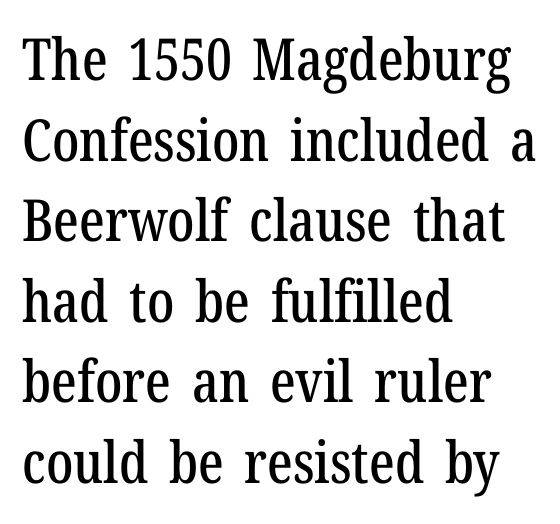
The image shows 58 px condensed serif type, upright; set left-aligned, normal line spacing (1.39x), normal letter spacing, not underlined; low stroke contrast and a medium x-height.
